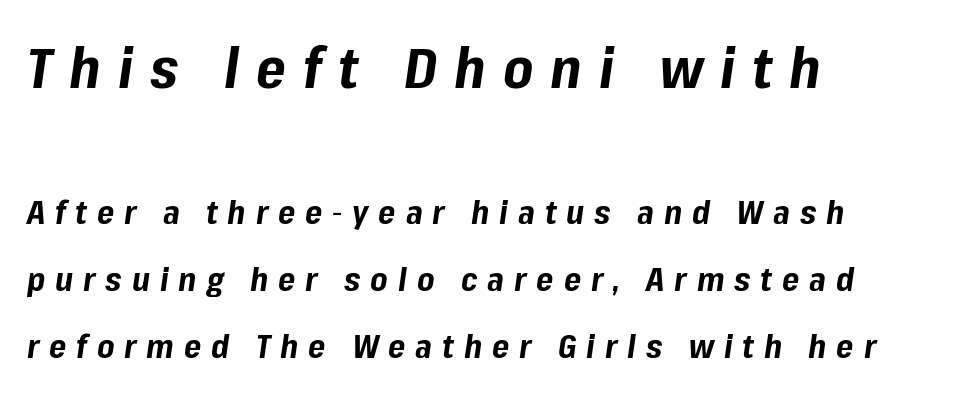
{"italic": "yes", "lean": "right", "slant_degrees": 8, "bold": "yes", "weight": "bold", "width": "normal", "stroke_contrast": "low", "x_height": "medium", "monospaced": "no", "underline": "no", "align": "left", "line_spacing": "loose", "line_spacing_ratio": 2.03, "letter_spacing": "wide", "letter_spacing_em": 0.3, "larger_block": "first", "size_ratio": 1.73, "glyph_px": 57}
